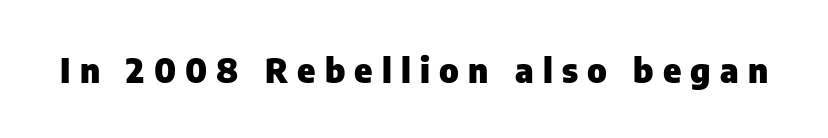
Q: Is the text bold? A: Yes.
Q: Is the text italic (slanted)? A: No, it is upright.
Q: Is the typeface a serif or a sans-serif typeface? A: Sans-serif.
Q: Is the text underlined? A: No.
Q: Is the spacing between letters normal or unusually wide? A: Unusually wide.
Q: Width (condensed, normal, or wide)? A: Normal.
Q: Stroke contrast? A: Low.
Q: x-height? A: Medium.
Q: Monospaced? A: No.
